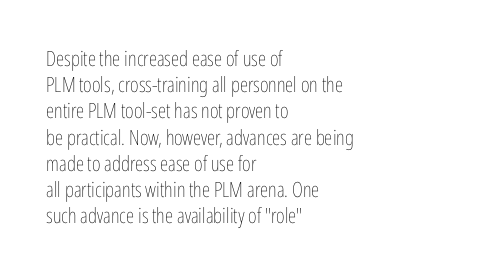
The image shows 21 px text type, upright; set left-aligned, normal line spacing (1.25x), normal letter spacing, not underlined.
